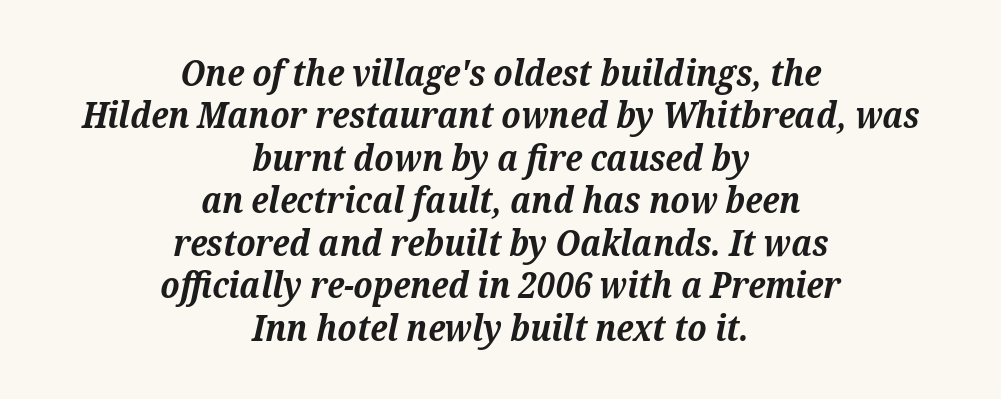
The image shows 36 px bold serif type, italic (leaning right); set centered, line spacing 1.18x, normal letter spacing, not underlined; medium stroke contrast and a medium x-height.
